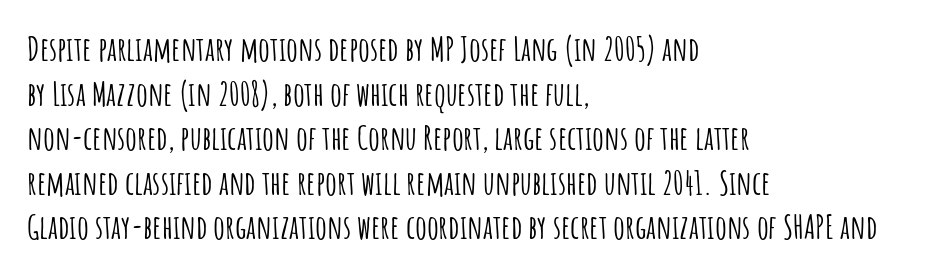
{"serif": "no", "italic": "no", "width": "condensed", "stroke_contrast": "low", "x_height": "large", "monospaced": "no", "underline": "no", "align": "left", "line_spacing": "normal", "line_spacing_ratio": 1.35, "letter_spacing": "normal", "letter_spacing_em": 0.0, "glyph_px": 33}
